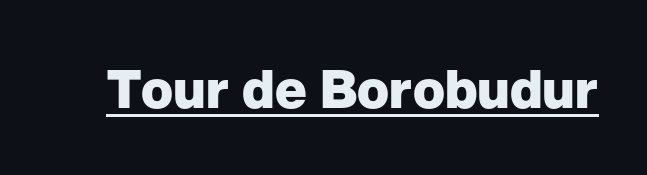
Is this a sans? Yes — the strokes have no serifs. Character widths vary here, with narrow letters taking less room than wide ones. Quick note: not italic, upright. Emphasis is given by a line drawn under the lettering.
